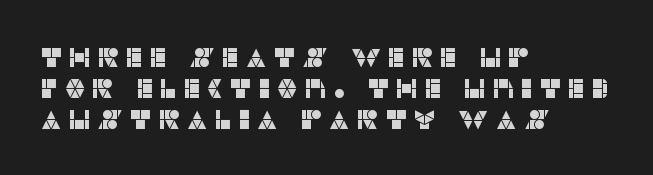
Which margin do the lines hug? The left one — the right edge is uneven. Regarding leading, the lines here are crowded together. The type is letterspaced generously, with wide tracking. This is roman type, the default non-slanted kind. Clear beneath every line of the passage.
